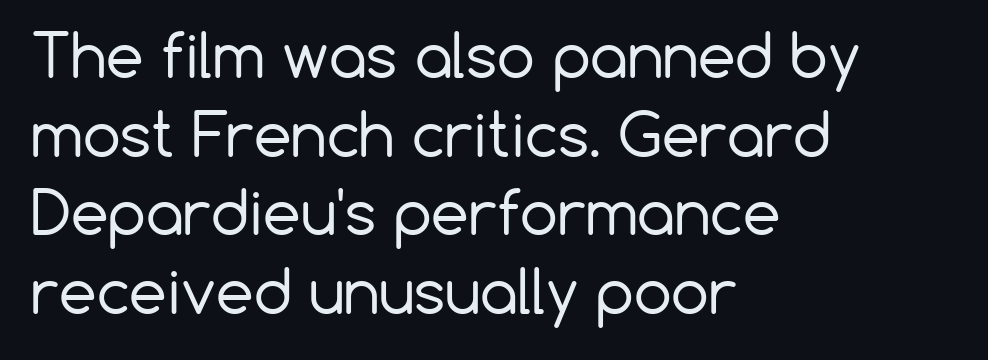
The image shows 60 px regular-weight sans-serif type, upright; set left-aligned, normal line spacing (1.31x), normal letter spacing, not underlined; low stroke contrast and a medium x-height.
